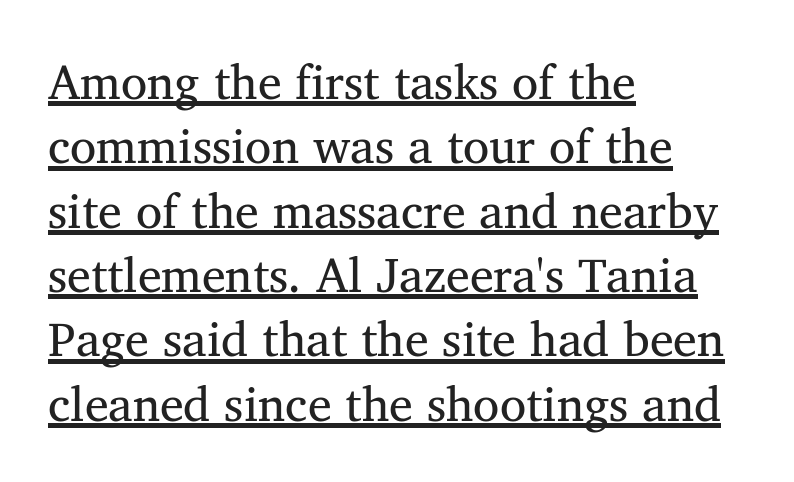
{"serif": "yes", "width": "normal", "stroke_contrast": "medium", "x_height": "medium", "monospaced": "no", "underline": "yes", "align": "left", "line_spacing": "normal", "line_spacing_ratio": 1.34, "letter_spacing": "normal", "letter_spacing_em": 0.0, "glyph_px": 48}
